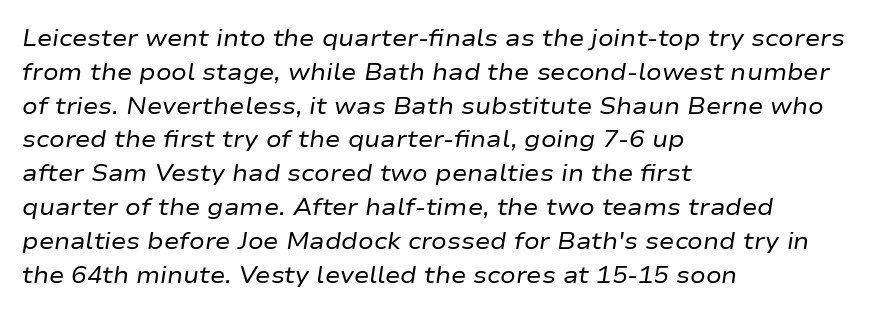
Q: Is the text bold? A: No.
Q: Is the text italic (slanted)? A: Yes, it leans right by about 9 degrees.
Q: Is the text underlined? A: No.
Q: How is the paragraph aligned? A: Left-aligned.
Q: Is the spacing between letters normal or unusually wide? A: Normal.
Q: Is the spacing between lines tight, normal or loose? A: Normal.
